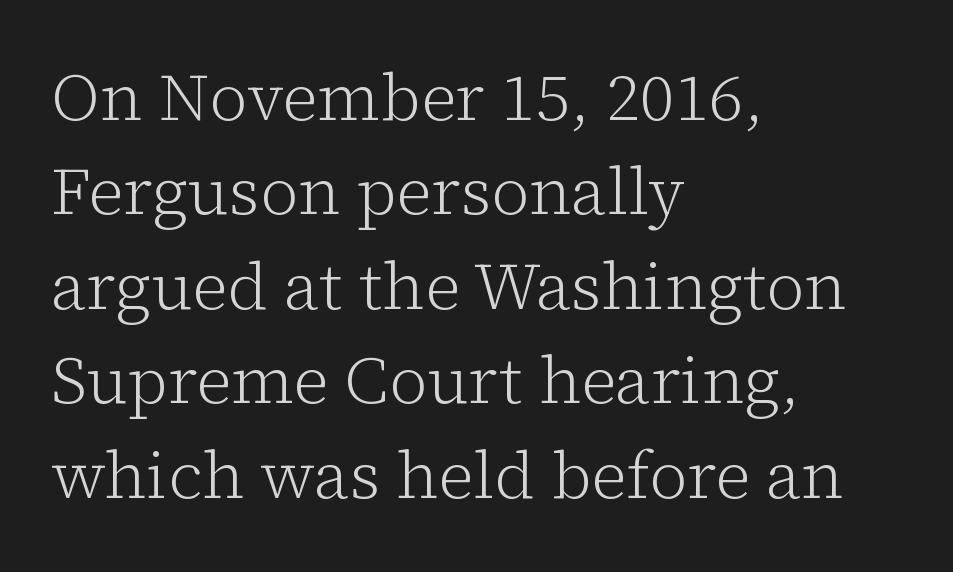
Here the glyphs are tracked normally, forming tight word shapes. Interline gaps are of average width in this sample. Every row of glyphs begins at an identical x-position on the left. Think of a printed novel: that variable character pitch is what you see here.
